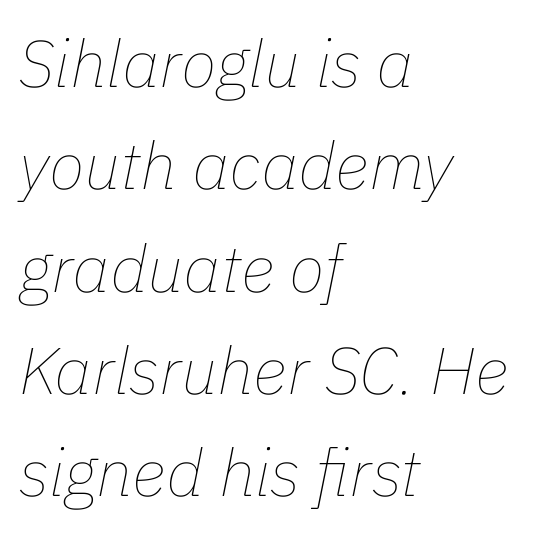
The image shows 66 px thin type, italic (leaning right); set left-aligned, normal line spacing (1.55x), normal letter spacing, not underlined; low stroke contrast and a medium x-height.
